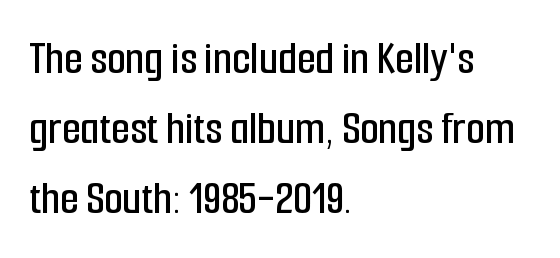
Q: Is the text italic (slanted)? A: No, it is upright.
Q: Is the typeface a serif or a sans-serif typeface? A: Sans-serif.
Q: Is the text underlined? A: No.
Q: How is the paragraph aligned? A: Left-aligned.
Q: Is the spacing between letters normal or unusually wide? A: Normal.
Q: Is the spacing between lines tight, normal or loose? A: Normal.
Q: Width (condensed, normal, or wide)? A: Condensed.
Q: Stroke contrast? A: Low.
Q: x-height? A: Medium.
Q: Monospaced? A: No.
